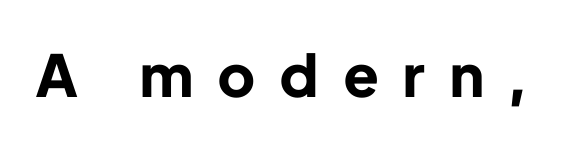
Q: Is the text bold? A: Yes.
Q: Is the text italic (slanted)? A: No, it is upright.
Q: Is the typeface a serif or a sans-serif typeface? A: Sans-serif.
Q: Is the text underlined? A: No.
Q: Is the spacing between letters normal or unusually wide? A: Unusually wide.
Q: Width (condensed, normal, or wide)? A: Normal.
Q: Stroke contrast? A: Low.
Q: x-height? A: Medium.
Q: Monospaced? A: No.
